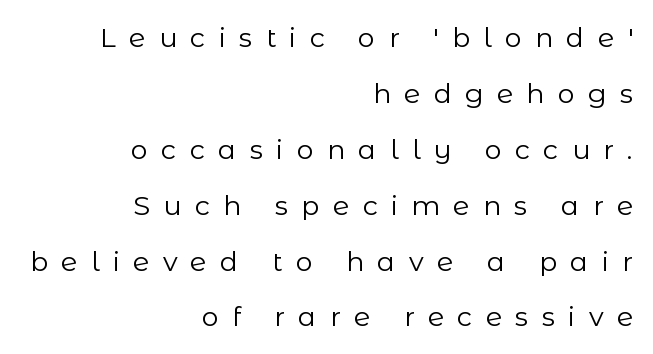
The image shows 27 px text type, upright; set right-aligned, loose line spacing (2.07x), unusually wide letter spacing (+0.49 em), not underlined.
